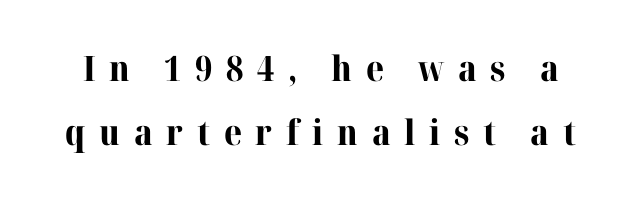
This sample has the flowing, uneven cadence of proportional lettering. Typographically, this falls in the serif category. Nope, not italic — everything's standing straight. The gaps between neighbouring characters are conspicuously large. Strokes here are thick enough to call this a true bold.
